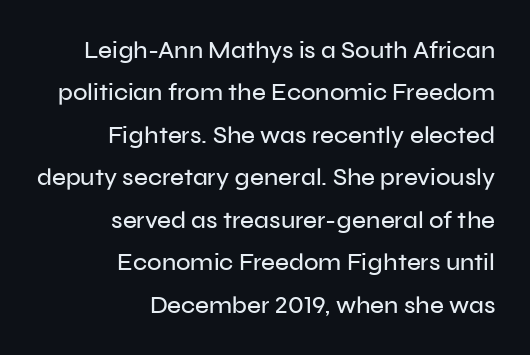
Q: Is the text italic (slanted)? A: No, it is upright.
Q: Is the text underlined? A: No.
Q: How is the paragraph aligned? A: Right-aligned.
Q: Is the spacing between letters normal or unusually wide? A: Normal.
